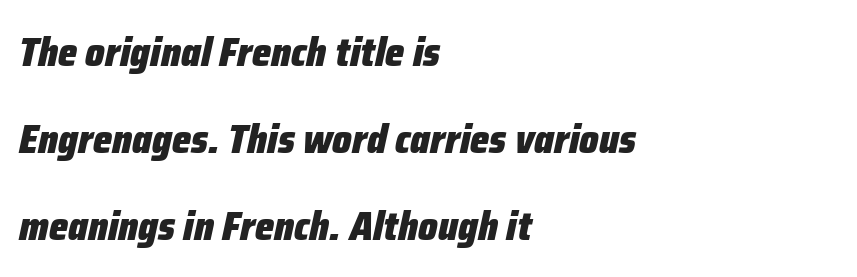
Regarding leading, the lines here are spaced well apart. Is the type slanted? Yes — the strokes lean at a clear angle. Each letter keeps its own natural width here, so spacing adapts to shape. The type is set solid horizontally, with unmodified tracking. The space beneath each line is pristine and unruled. Summary of weight: heavy, a full bold.
